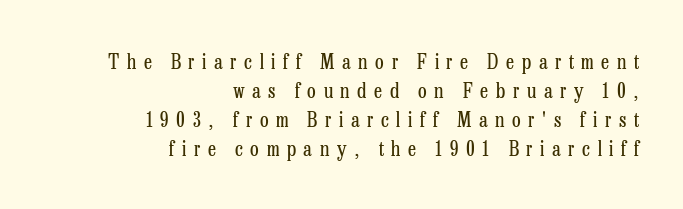
The image shows 20 px text type, upright; set right-aligned, normal line spacing (1.45x), unusually wide letter spacing (+0.38 em), not underlined.
